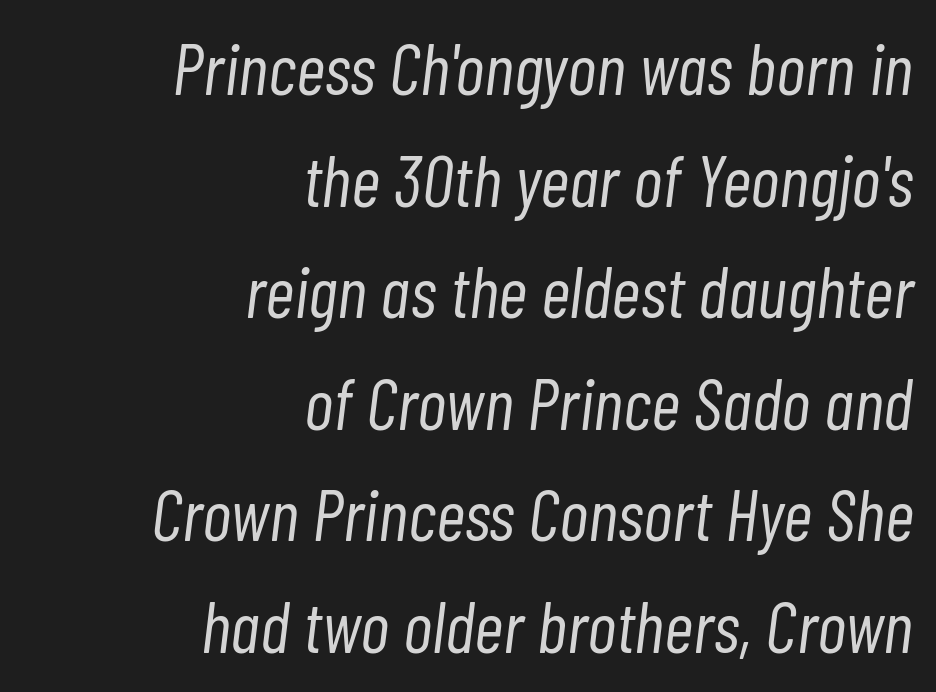
Q: Is the text bold? A: No.
Q: Is the text italic (slanted)? A: Yes, it leans right by about 7 degrees.
Q: Is the text underlined? A: No.
Q: How is the paragraph aligned? A: Right-aligned.
Q: Is the spacing between letters normal or unusually wide? A: Normal.
Q: Is the spacing between lines tight, normal or loose? A: Normal.
Q: Width (condensed, normal, or wide)? A: Condensed.
Q: Stroke contrast? A: Low.
Q: x-height? A: Medium.
Q: Monospaced? A: No.
